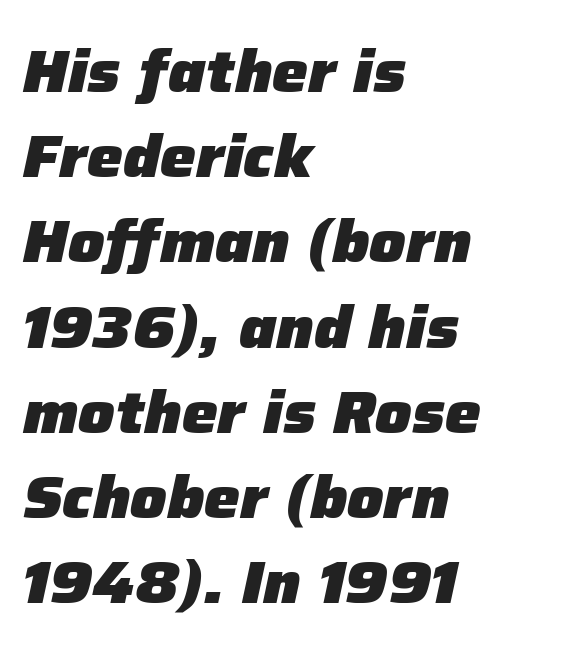
Q: Is the text bold? A: Yes.
Q: Is the text italic (slanted)? A: Yes, it leans right by about 12 degrees.
Q: Is the text underlined? A: No.
Q: How is the paragraph aligned? A: Left-aligned.
Q: Is the spacing between letters normal or unusually wide? A: Normal.
Q: Is the spacing between lines tight, normal or loose? A: Normal.
Q: Width (condensed, normal, or wide)? A: Normal.
Q: Stroke contrast? A: Low.
Q: x-height? A: Medium.
Q: Monospaced? A: No.
